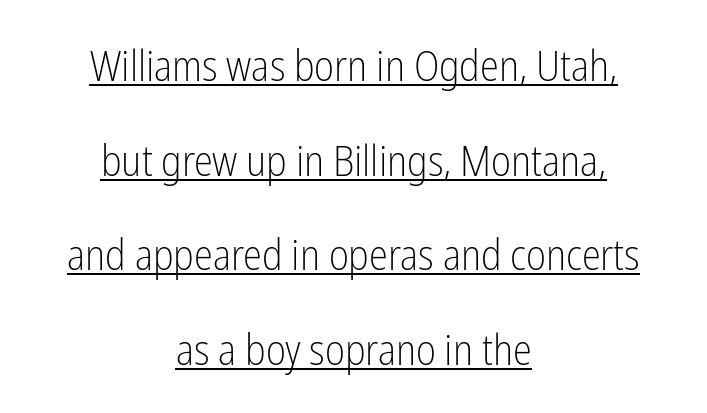
The image shows 43 px light, condensed sans-serif type, upright; set centered, loose line spacing (2.2x), normal letter spacing, underlined; low stroke contrast and a medium x-height.
